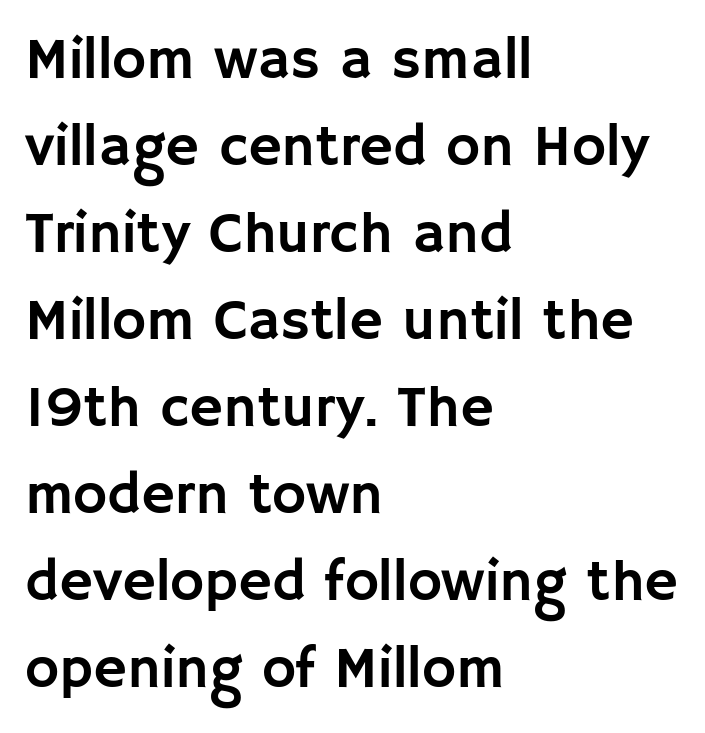
{"serif": "no", "italic": "no", "width": "normal", "stroke_contrast": "low", "x_height": "large", "monospaced": "no", "underline": "no", "align": "left", "line_spacing": "normal", "line_spacing_ratio": 1.5, "letter_spacing": "normal", "letter_spacing_em": 0.0, "glyph_px": 58}
